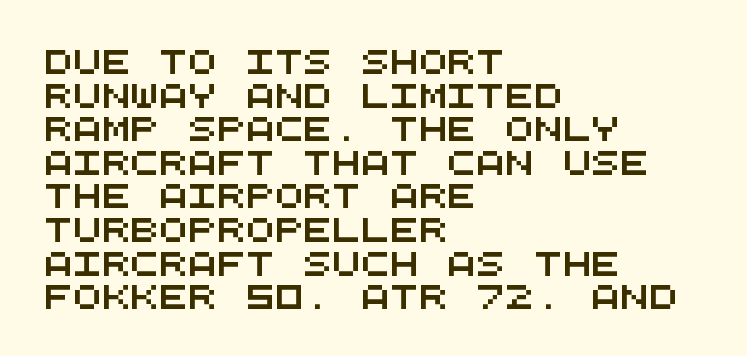
Anything drawn beneath the words? Only blank space. Horizontal bands of white between lines are of average thickness. Compared with typical body copy, the letter spacing here is the same. The setting favours the left margin, as ordinary paragraphs usually do.
